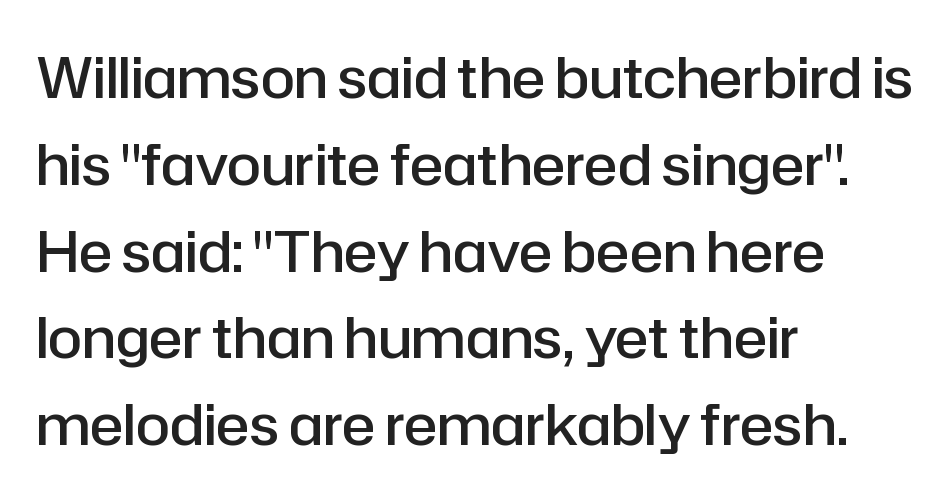
The image shows 56 px semibold sans-serif type, upright; set left-aligned, normal line spacing (1.55x), normal letter spacing, not underlined; low stroke contrast and a medium x-height.
